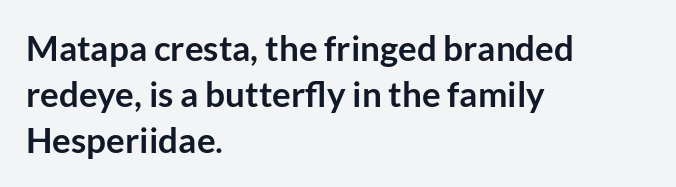
Q: Is the text bold? A: Yes.
Q: Is the text italic (slanted)? A: No, it is upright.
Q: Is the typeface a serif or a sans-serif typeface? A: Sans-serif.
Q: Is the text underlined? A: No.
Q: How is the paragraph aligned? A: Left-aligned.
Q: Is the spacing between letters normal or unusually wide? A: Normal.
Q: Is the spacing between lines tight, normal or loose? A: Normal.
Q: Width (condensed, normal, or wide)? A: Normal.
Q: Stroke contrast? A: Low.
Q: x-height? A: Medium.
Q: Monospaced? A: No.
